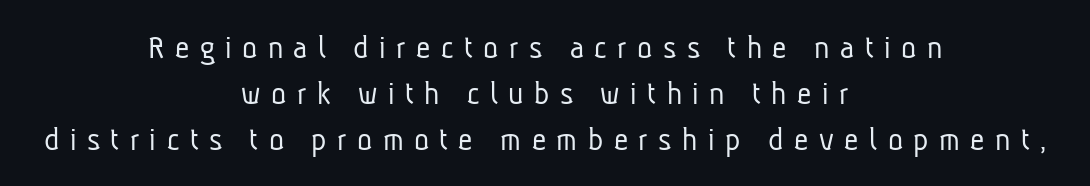
Q: Is the text bold? A: No.
Q: Is the typeface a serif or a sans-serif typeface? A: Sans-serif.
Q: Is the text underlined? A: No.
Q: How is the paragraph aligned? A: Centered.
Q: Is the spacing between letters normal or unusually wide? A: Unusually wide.
Q: Is the spacing between lines tight, normal or loose? A: Normal.
Q: Width (condensed, normal, or wide)? A: Condensed.
Q: Stroke contrast? A: Low.
Q: x-height? A: Medium.
Q: Monospaced? A: No.
